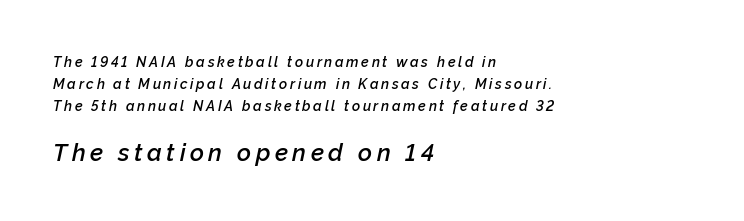
{"italic": "yes", "lean": "right", "slant_degrees": 12, "bold": "semi", "underline": "no", "align": "left", "line_spacing": "normal", "line_spacing_ratio": 1.57, "larger_block": "second", "size_ratio": 1.71, "glyph_px": 24}
